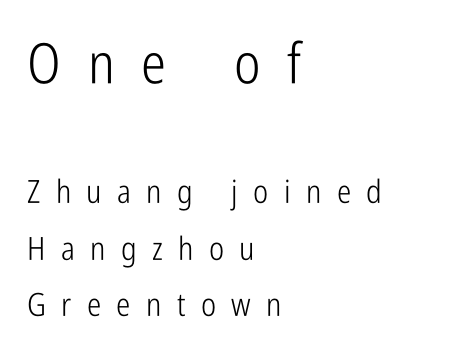
The string is rendered with underlining switched off. The passage shown is typeset with a sans-serif family. Character widths vary here, with narrow letters taking less room than wide ones. Here the glyphs are tracked loosely, breaking word shapes into spaced letters.
